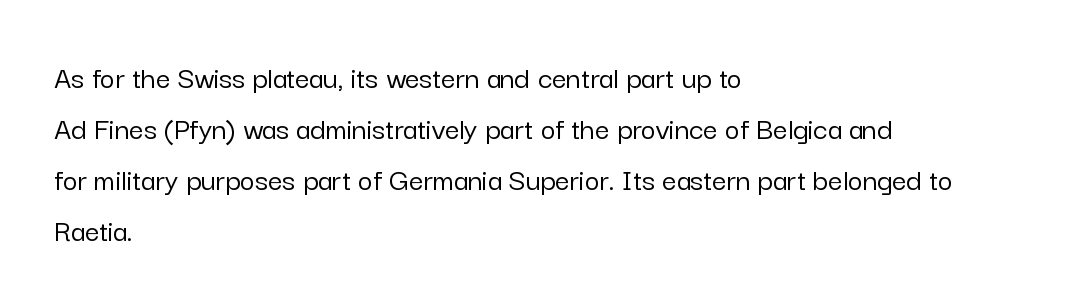
Q: Is the text italic (slanted)? A: No, it is upright.
Q: Is the typeface a serif or a sans-serif typeface? A: Sans-serif.
Q: Is the text underlined? A: No.
Q: How is the paragraph aligned? A: Left-aligned.
Q: Is the spacing between letters normal or unusually wide? A: Normal.
Q: Is the spacing between lines tight, normal or loose? A: Normal.
Q: Width (condensed, normal, or wide)? A: Normal.
Q: Stroke contrast? A: Low.
Q: x-height? A: Medium.
Q: Monospaced? A: No.
